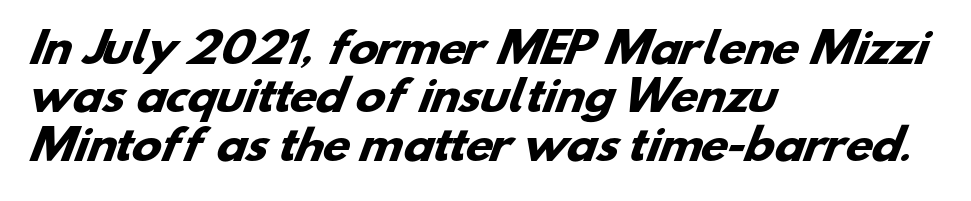
The image shows 40 px heavy, wide sans-serif type; set left-aligned, line spacing 1.21x, normal letter spacing, not underlined; low stroke contrast and a small x-height.
